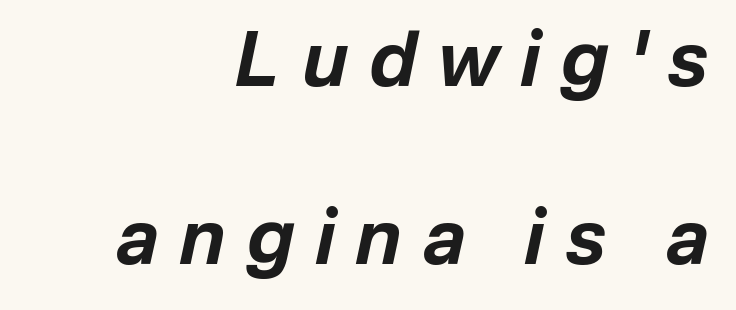
Q: Is the text bold? A: Yes.
Q: Is the text italic (slanted)? A: Yes, it leans right by about 12 degrees.
Q: Is the text underlined? A: No.
Q: How is the paragraph aligned? A: Right-aligned.
Q: Is the spacing between letters normal or unusually wide? A: Unusually wide.
Q: Is the spacing between lines tight, normal or loose? A: Loose.
Q: Width (condensed, normal, or wide)? A: Normal.
Q: Stroke contrast? A: Low.
Q: x-height? A: Medium.
Q: Monospaced? A: No.
